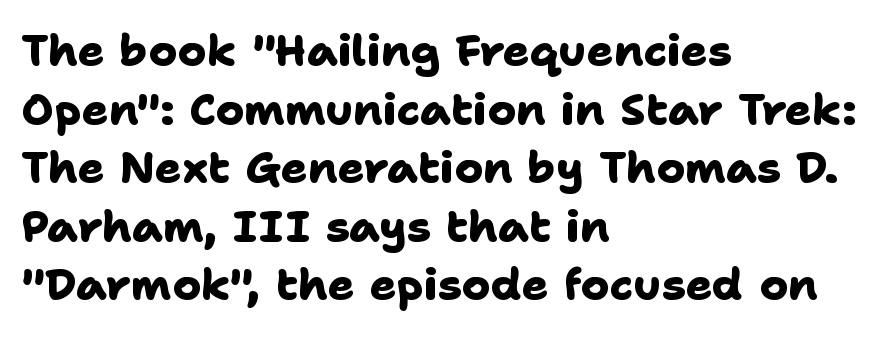
Q: Is the text bold? A: Yes.
Q: Is the typeface a serif or a sans-serif typeface? A: Sans-serif.
Q: Is the text underlined? A: No.
Q: How is the paragraph aligned? A: Left-aligned.
Q: Is the spacing between letters normal or unusually wide? A: Normal.
Q: Is the spacing between lines tight, normal or loose? A: Normal.
Q: Width (condensed, normal, or wide)? A: Normal.
Q: Stroke contrast? A: Low.
Q: x-height? A: Medium.
Q: Monospaced? A: No.
